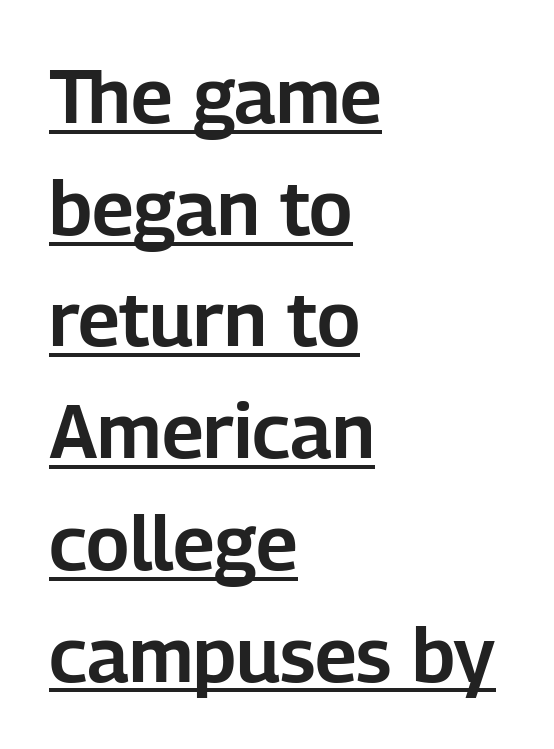
The rendered words wear a rule along their underside. Vertical strokes here are truly vertical. Glyph-to-glyph distance matches everyday printed text. These lines are rendered in a variable-pitch font.
